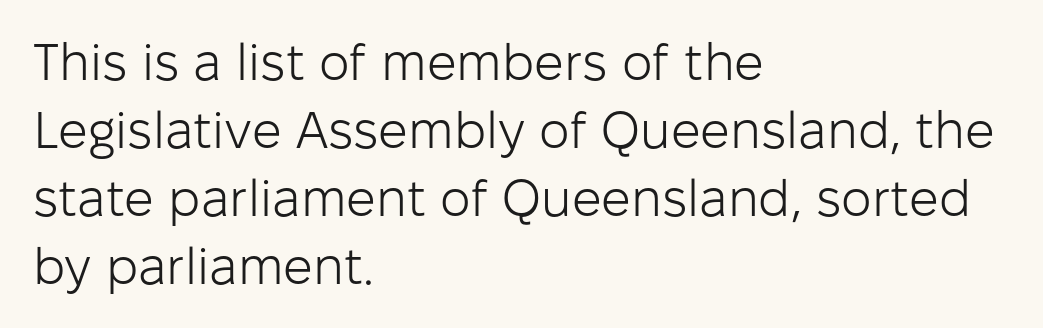
Q: Is the text bold? A: No.
Q: Is the text italic (slanted)? A: No, it is upright.
Q: Is the typeface a serif or a sans-serif typeface? A: Sans-serif.
Q: Is the text underlined? A: No.
Q: How is the paragraph aligned? A: Left-aligned.
Q: Is the spacing between letters normal or unusually wide? A: Normal.
Q: Is the spacing between lines tight, normal or loose? A: Normal.
Q: Width (condensed, normal, or wide)? A: Normal.
Q: Stroke contrast? A: Low.
Q: x-height? A: Medium.
Q: Monospaced? A: No.
